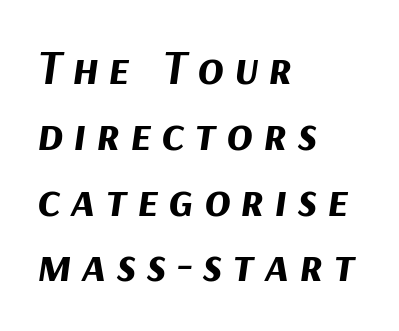
The image shows 48 px bold type, italic (leaning right); set left-aligned, normal line spacing (1.37x), unusually wide letter spacing (+0.21 em), not underlined; medium stroke contrast and a medium x-height.
